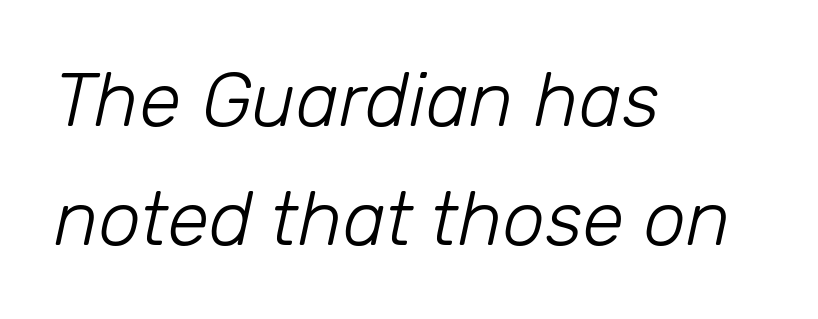
On a weight scale, this lands at 450 or below. The face used here is rendered with its standard letterfit. These lines are set flush left with a ragged right edge. Quick note: italic. Note the varied advance widths — an 'i' is clearly narrower than an 'm'. Each new line begins a customary step beneath the previous one.
